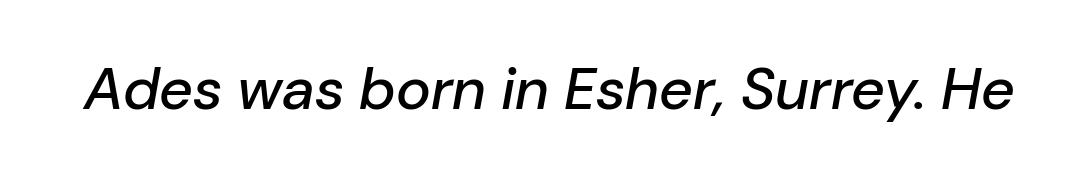
{"italic": "yes", "lean": "right", "slant_degrees": 10, "width": "normal", "stroke_contrast": "low", "x_height": "medium", "monospaced": "no", "underline": "no", "letter_spacing": "normal", "letter_spacing_em": 0.0, "glyph_px": 59}
